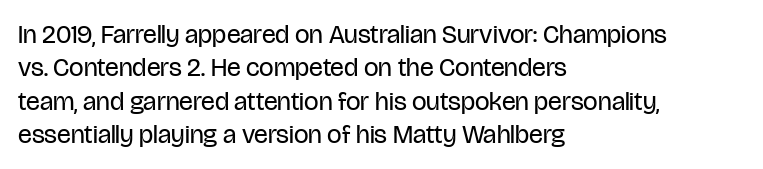
{"italic": "no", "bold": "no", "underline": "no", "align": "left", "line_spacing": "normal", "line_spacing_ratio": 1.28, "letter_spacing": "normal", "letter_spacing_em": 0.0, "glyph_px": 26}
